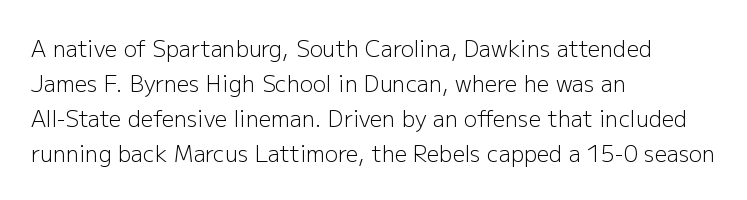
Q: Is the text bold? A: No.
Q: Is the text italic (slanted)? A: No, it is upright.
Q: Is the text underlined? A: No.
Q: How is the paragraph aligned? A: Left-aligned.
Q: Is the spacing between letters normal or unusually wide? A: Normal.
Q: Is the spacing between lines tight, normal or loose? A: Normal.
